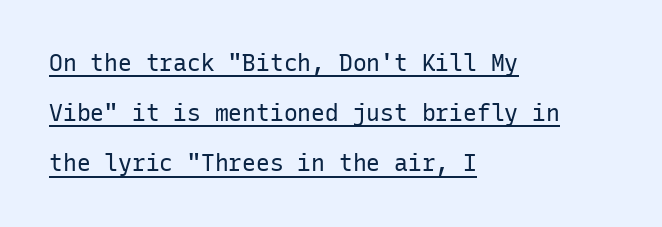
The face looks like a standard text weight, possibly lighter. What stands out about the letter spacing? Nothing — it is the standard amount. Airy leading. The passage shown is underscored from start to finish. The rendering anchors every line to the left-hand side.
